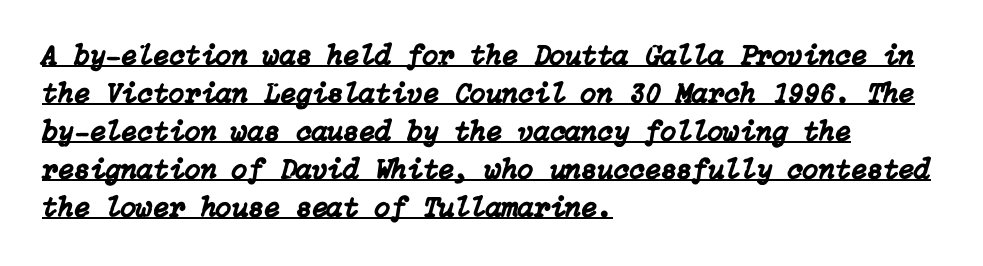
{"italic": "yes", "lean": "right", "slant_degrees": 15, "width": "normal", "stroke_contrast": "low", "x_height": "medium", "underline": "yes", "align": "left", "line_spacing": "normal", "line_spacing_ratio": 1.31, "letter_spacing": "normal", "letter_spacing_em": 0.0, "glyph_px": 29}
